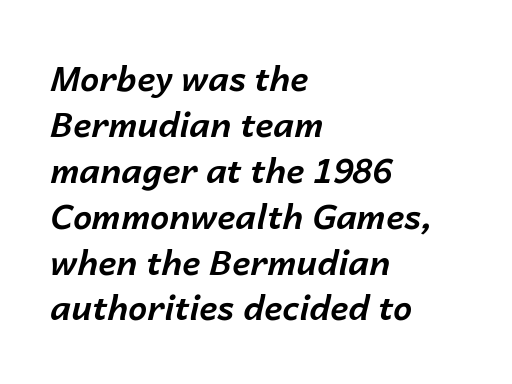
The image shows 34 px bold type, italic (leaning right); set left-aligned, normal line spacing (1.35x), normal letter spacing, not underlined; low stroke contrast and a medium x-height.
